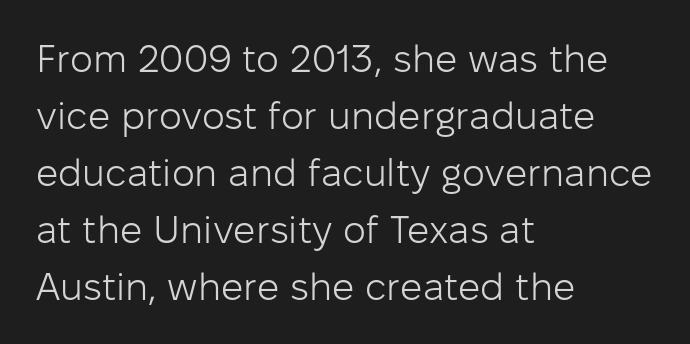
Q: Is the text bold? A: No.
Q: Is the text italic (slanted)? A: No, it is upright.
Q: Is the typeface a serif or a sans-serif typeface? A: Sans-serif.
Q: Is the text underlined? A: No.
Q: How is the paragraph aligned? A: Left-aligned.
Q: Is the spacing between letters normal or unusually wide? A: Normal.
Q: Is the spacing between lines tight, normal or loose? A: Normal.
Q: Width (condensed, normal, or wide)? A: Normal.
Q: Stroke contrast? A: Low.
Q: x-height? A: Medium.
Q: Monospaced? A: No.
